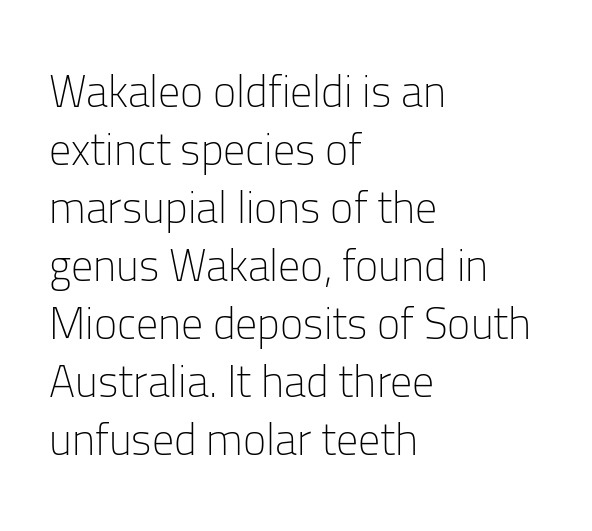
Proportional: the letters do not fall into vertical columns. The leading is moderate, giving the passage an even texture. Is the stroke heavy? The answer is a plain regular-or-lighter. The type is set solid horizontally, with unmodified tracking. Type without underlining.
